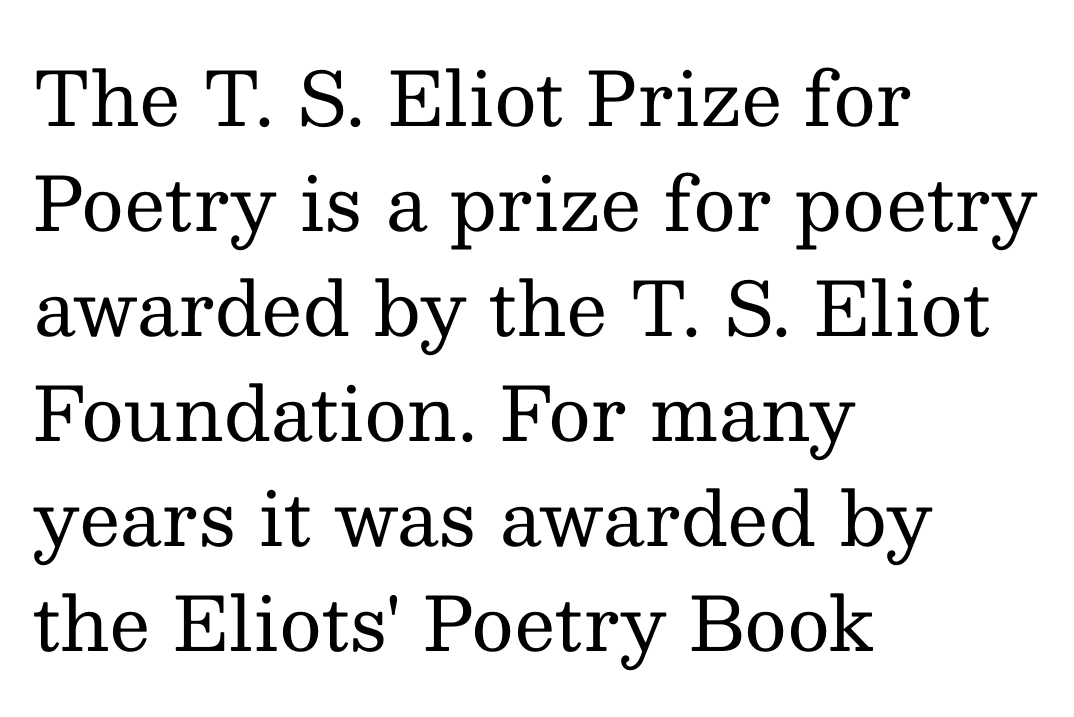
Q: Is the text bold? A: No.
Q: Is the text italic (slanted)? A: No, it is upright.
Q: Is the typeface a serif or a sans-serif typeface? A: Serif.
Q: Is the text underlined? A: No.
Q: How is the paragraph aligned? A: Left-aligned.
Q: Is the spacing between letters normal or unusually wide? A: Normal.
Q: Is the spacing between lines tight, normal or loose? A: Normal.
Q: Width (condensed, normal, or wide)? A: Normal.
Q: Stroke contrast? A: Medium.
Q: x-height? A: Medium.
Q: Monospaced? A: No.
